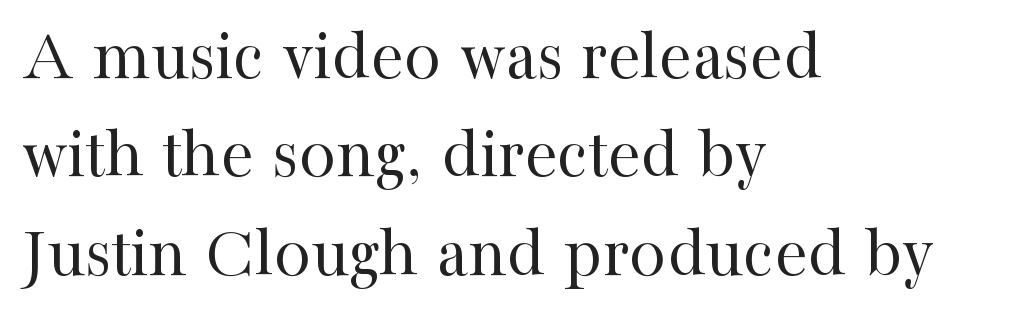
Is this a fixed-width face? No — the glyphs have proportional, varying widths. Each letter's strokes conclude with small projecting serifs. There is no visible air inserted between adjacent glyphs. The space beneath each line is pristine and unruled. The rendering uses a moderate line-height, typical for paragraphs.
